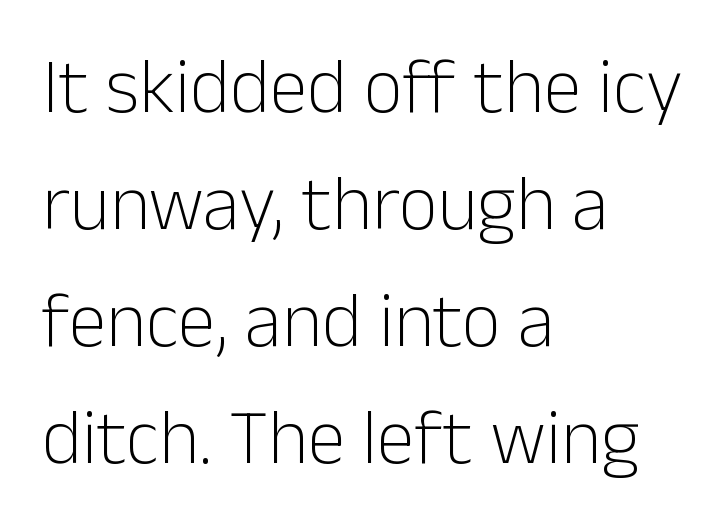
Is there any slant? The stems are plumb. Weight class: somewhere from thin through regular. These lines are rendered in a variable-pitch font. The tracking reads as untouched default to a designer's eye. The paragraph has a hard left edge and a soft right edge.
